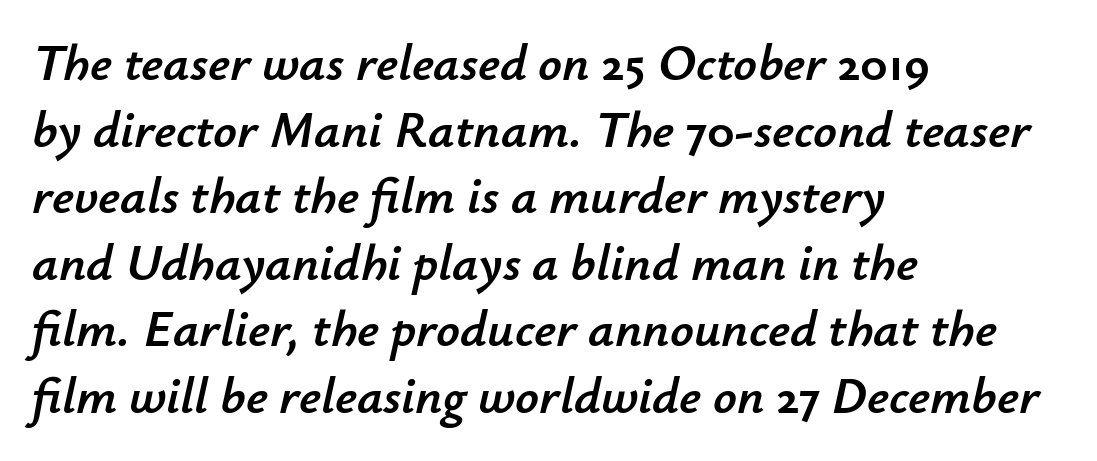
{"italic": "yes", "lean": "right", "slant_degrees": 12, "width": "normal", "stroke_contrast": "low", "x_height": "small", "monospaced": "no", "underline": "no", "align": "left", "line_spacing": "normal", "line_spacing_ratio": 1.28, "letter_spacing": "normal", "letter_spacing_em": 0.0, "glyph_px": 52}
